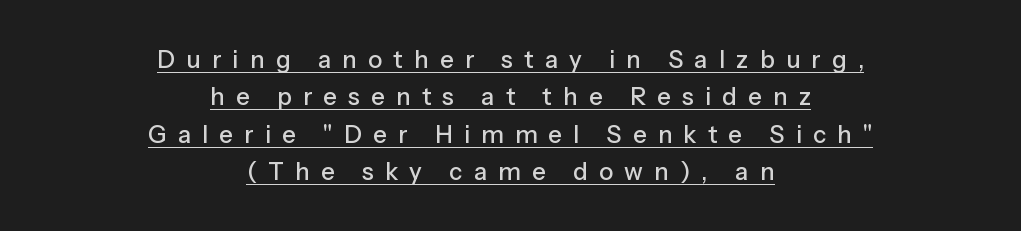
Q: Is the text italic (slanted)? A: No, it is upright.
Q: Is the text underlined? A: Yes.
Q: How is the paragraph aligned? A: Centered.
Q: Is the spacing between letters normal or unusually wide? A: Unusually wide.
Q: Is the spacing between lines tight, normal or loose? A: Normal.
